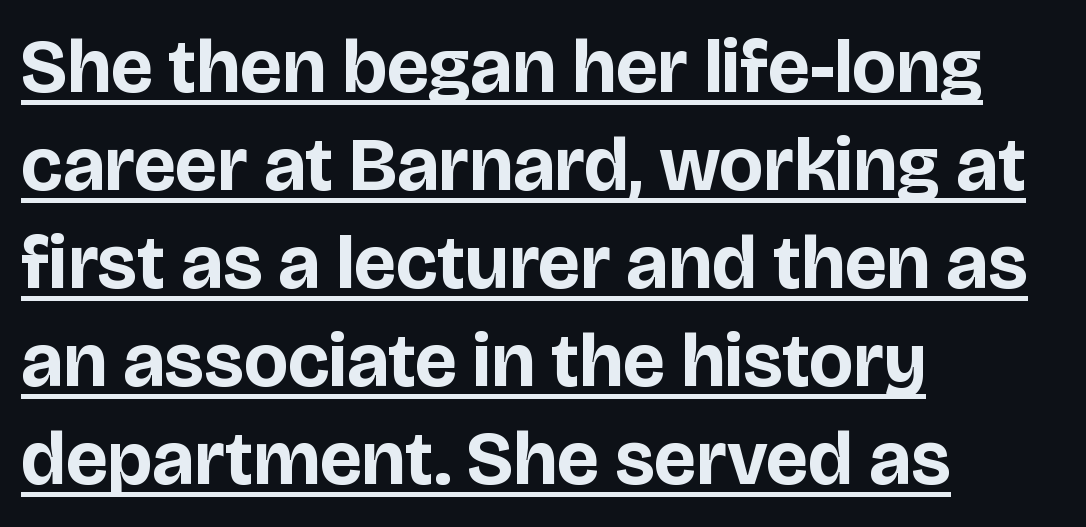
{"serif": "no", "italic": "no", "bold": "yes", "weight": "bold", "width": "normal", "stroke_contrast": "low", "x_height": "large", "monospaced": "no", "underline": "yes", "align": "left", "line_spacing": "normal", "line_spacing_ratio": 1.29, "letter_spacing": "normal", "letter_spacing_em": 0.0, "glyph_px": 76}
